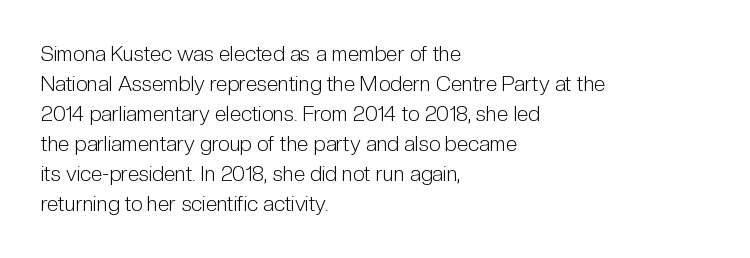
The image shows 21 px text type, upright; set left-aligned, normal line spacing (1.43x), normal letter spacing, not underlined.
